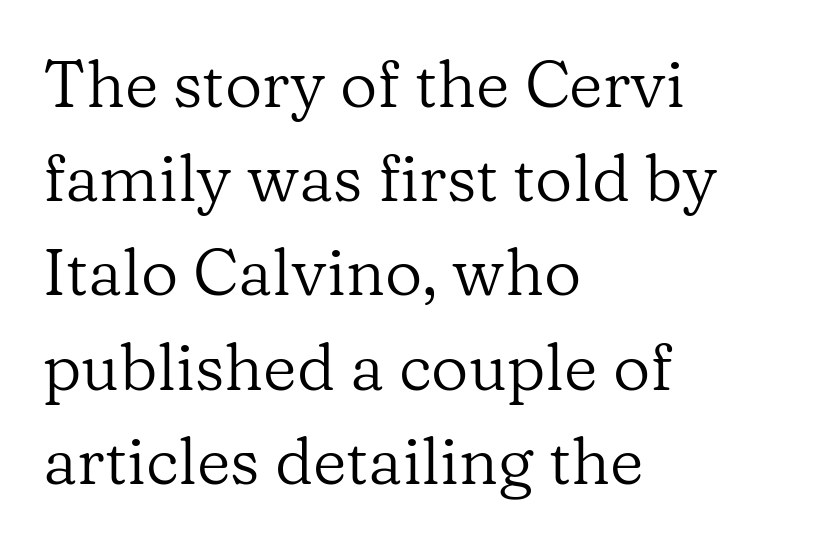
You can tell it's not italic because the verticals are truly vertical. Descenders hang freely into open space. The lines in this sample share a left origin and differ only in where they stop. The rendering uses a moderate line-height, typical for paragraphs. The rendering keeps characters at their native spacing.
